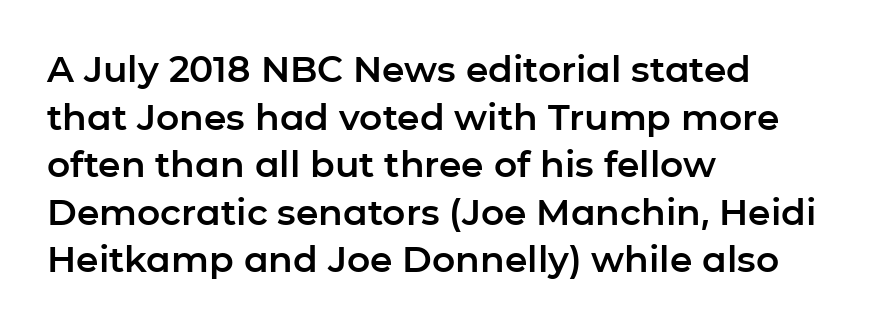
{"serif": "no", "italic": "no", "width": "normal", "stroke_contrast": "low", "x_height": "medium", "monospaced": "no", "underline": "no", "align": "left", "line_spacing": "normal", "line_spacing_ratio": 1.32, "letter_spacing": "normal", "letter_spacing_em": 0.0, "glyph_px": 36}
